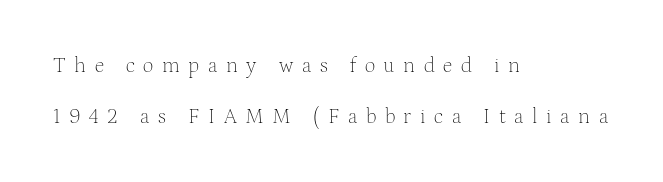
{"italic": "no", "bold": "no", "underline": "no", "align": "left", "line_spacing": "loose", "line_spacing_ratio": 2.41, "letter_spacing": "wide", "letter_spacing_em": 0.41, "glyph_px": 21}
